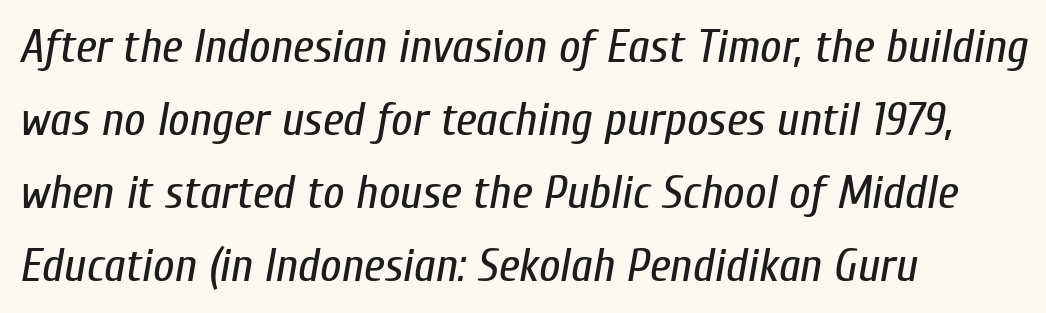
The image shows 47 px regular-weight, condensed type, italic (leaning right); set left-aligned, normal line spacing (1.55x), normal letter spacing, not underlined; low stroke contrast and a medium x-height.
